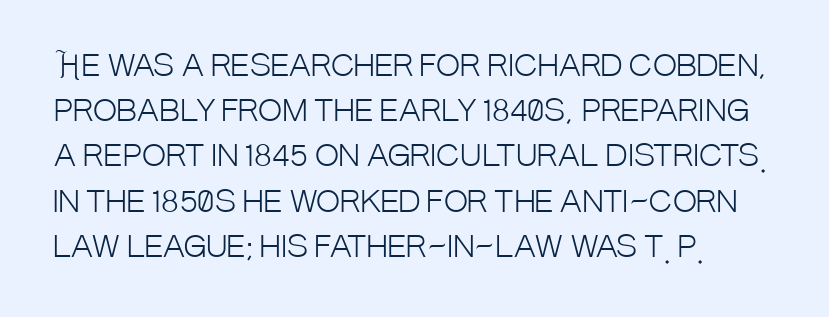
{"serif": "no", "italic": "no", "bold": "no", "weight": "light", "width": "condensed", "stroke_contrast": "low", "x_height": "large", "monospaced": "no", "underline": "no", "line_spacing": "normal", "line_spacing_ratio": 1.56, "letter_spacing": "normal", "letter_spacing_em": 0.0, "glyph_px": 29}
